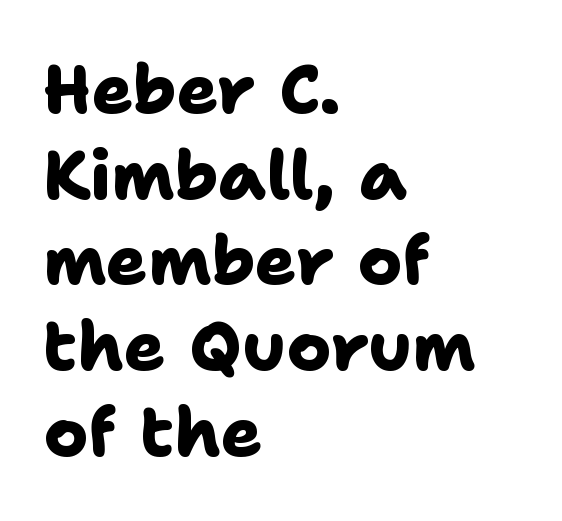
Q: Is the text bold? A: Yes.
Q: Is the typeface a serif or a sans-serif typeface? A: Sans-serif.
Q: Is the text underlined? A: No.
Q: How is the paragraph aligned? A: Left-aligned.
Q: Is the spacing between letters normal or unusually wide? A: Normal.
Q: Is the spacing between lines tight, normal or loose? A: Normal.
Q: Width (condensed, normal, or wide)? A: Normal.
Q: Stroke contrast? A: Low.
Q: x-height? A: Medium.
Q: Monospaced? A: No.
